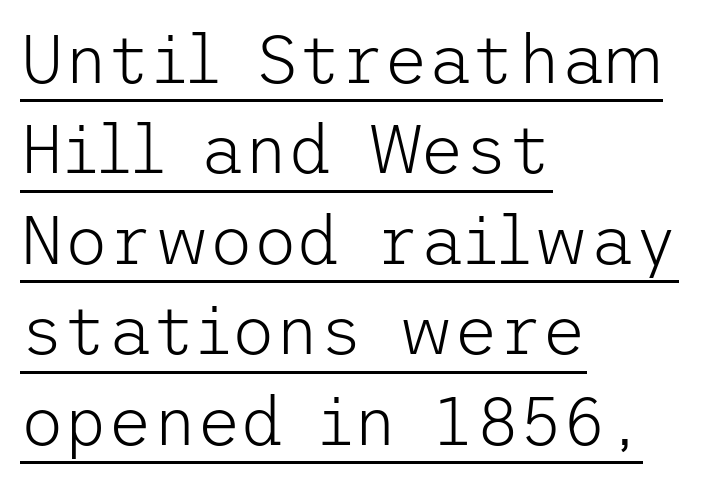
{"serif": "no", "italic": "no", "bold": "no", "weight": "light", "width": "normal", "stroke_contrast": "low", "x_height": "medium", "underline": "yes", "align": "left", "line_spacing": "normal", "line_spacing_ratio": 1.33, "letter_spacing": "normal", "letter_spacing_em": 0.0, "glyph_px": 68}
